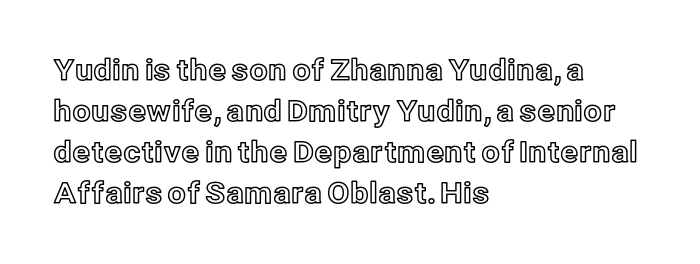
What stands out about the letter spacing? Nothing — it is the standard amount. Spacing verdict: proportional, widths tailored to each character. The lines in this sample share a left origin and differ only in where they stop. Quick note: not italic, upright. Vertical spacing — default.
